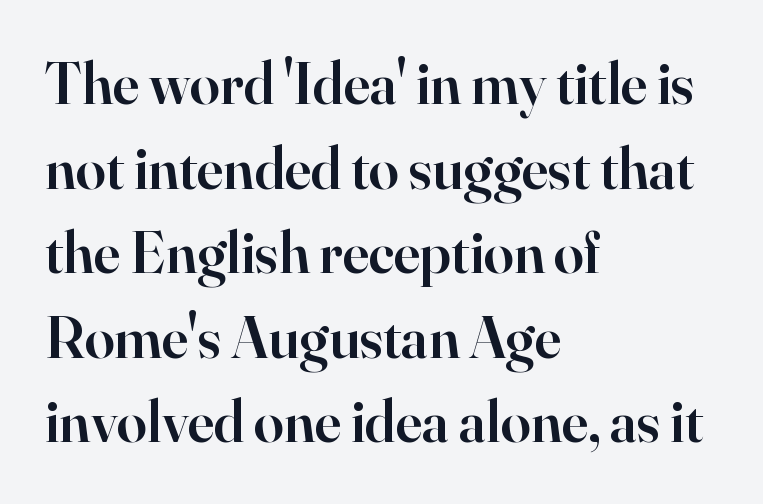
Q: Is the text bold? A: Semi-bold.
Q: Is the text italic (slanted)? A: No, it is upright.
Q: Is the typeface a serif or a sans-serif typeface? A: Serif.
Q: Is the text underlined? A: No.
Q: How is the paragraph aligned? A: Left-aligned.
Q: Is the spacing between letters normal or unusually wide? A: Normal.
Q: Is the spacing between lines tight, normal or loose? A: Normal.
Q: Width (condensed, normal, or wide)? A: Normal.
Q: Stroke contrast? A: High.
Q: x-height? A: Small.
Q: Monospaced? A: No.
